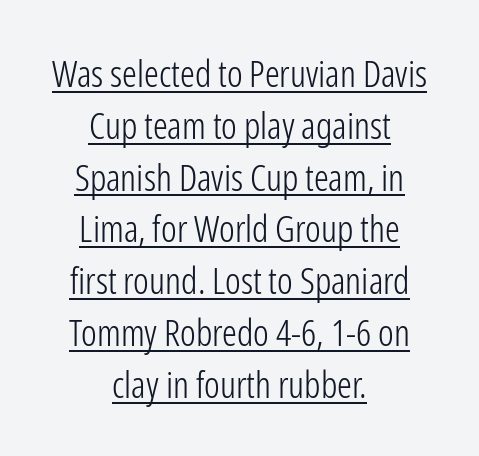
The image shows 37 px light, condensed sans-serif type, upright; set centered, normal line spacing (1.4x), normal letter spacing, underlined; low stroke contrast and a medium x-height.
